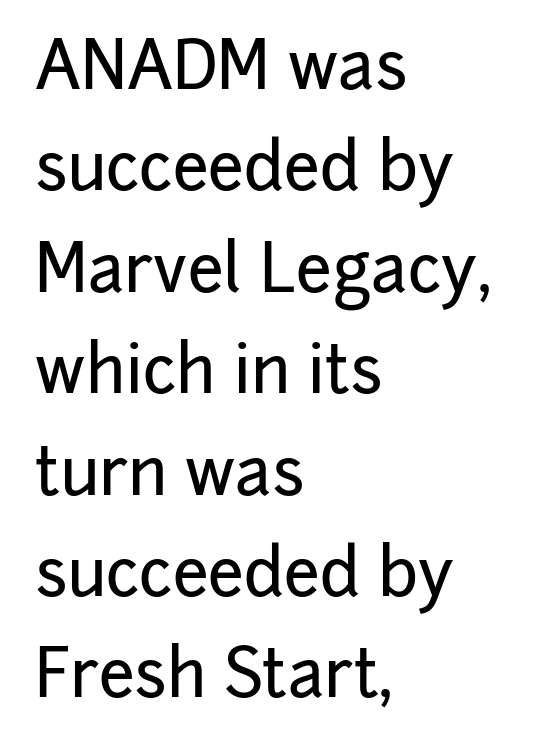
{"serif": "no", "italic": "no", "width": "normal", "stroke_contrast": "low", "x_height": "medium", "monospaced": "no", "underline": "no", "align": "left", "line_spacing": "normal", "line_spacing_ratio": 1.56, "letter_spacing": "normal", "letter_spacing_em": 0.0, "glyph_px": 65}
